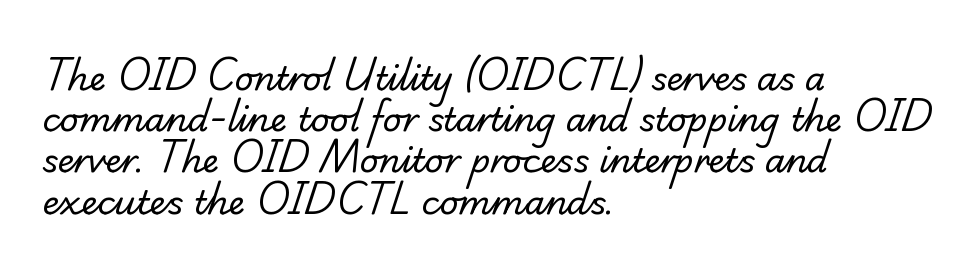
{"serif": "yes", "bold": "no", "weight": "regular", "width": "normal", "stroke_contrast": "low", "x_height": "small", "monospaced": "no", "underline": "no", "align": "left", "line_spacing": "normal", "line_spacing_ratio": 1.25, "letter_spacing": "normal", "letter_spacing_em": 0.0, "glyph_px": 33}
